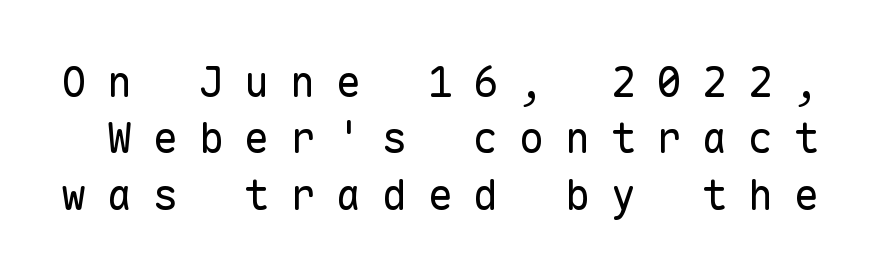
{"serif": "no", "italic": "no", "bold": "no", "weight": "regular", "width": "normal", "stroke_contrast": "low", "x_height": "medium", "monospaced": "yes", "underline": "no", "line_spacing": "normal", "line_spacing_ratio": 1.34, "letter_spacing": "wide", "letter_spacing_em": 0.49, "glyph_px": 42}
